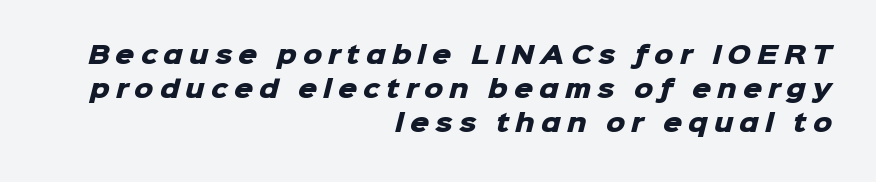
Horizontal alignment here is rightward, an uncommon choice for prose. The tracking jumps out immediately: characters are airy and widely separated. Quick note: underline off. In terms of weight, the rendering is a true, heavy bold. The rendering uses a moderate line-height, typical for paragraphs.
